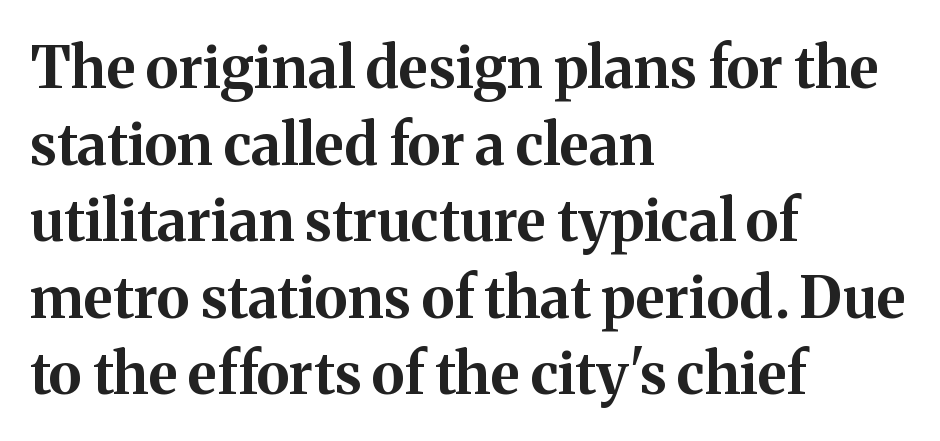
Q: Is the text bold? A: Yes.
Q: Is the text italic (slanted)? A: No, it is upright.
Q: Is the typeface a serif or a sans-serif typeface? A: Serif.
Q: Is the text underlined? A: No.
Q: How is the paragraph aligned? A: Left-aligned.
Q: Is the spacing between letters normal or unusually wide? A: Normal.
Q: Is the spacing between lines tight, normal or loose? A: Normal.
Q: Width (condensed, normal, or wide)? A: Normal.
Q: Stroke contrast? A: Medium.
Q: x-height? A: Medium.
Q: Monospaced? A: No.
